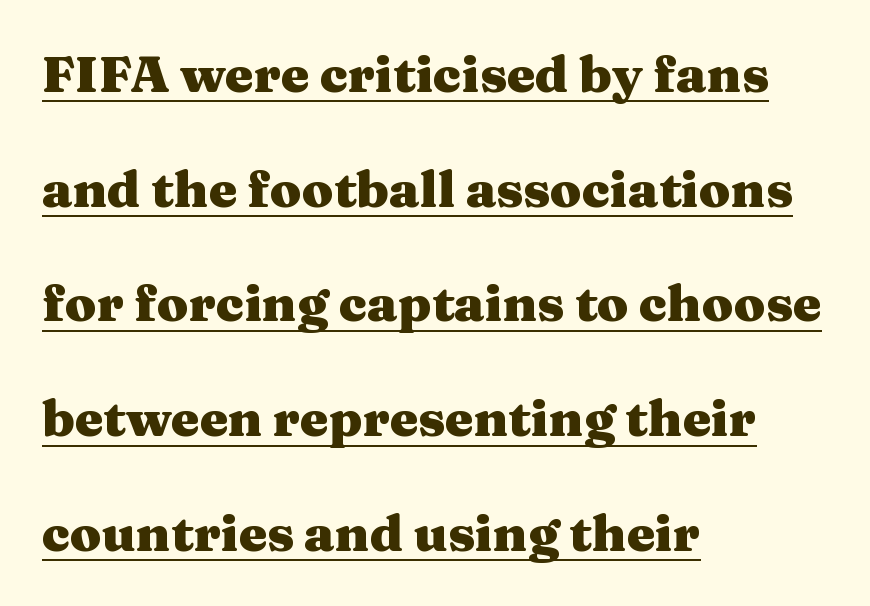
Q: Is the text bold? A: Yes.
Q: Is the text italic (slanted)? A: No, it is upright.
Q: Is the typeface a serif or a sans-serif typeface? A: Serif.
Q: Is the text underlined? A: Yes.
Q: How is the paragraph aligned? A: Left-aligned.
Q: Is the spacing between letters normal or unusually wide? A: Normal.
Q: Is the spacing between lines tight, normal or loose? A: Loose.
Q: Width (condensed, normal, or wide)? A: Wide.
Q: Stroke contrast? A: Medium.
Q: x-height? A: Medium.
Q: Monospaced? A: No.
